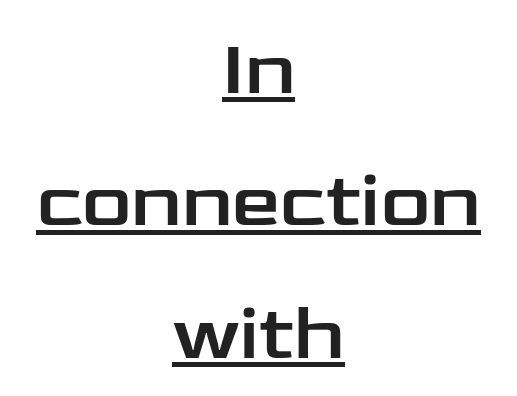
Q: Is the text italic (slanted)? A: No, it is upright.
Q: Is the typeface a serif or a sans-serif typeface? A: Sans-serif.
Q: Is the text underlined? A: Yes.
Q: How is the paragraph aligned? A: Centered.
Q: Is the spacing between letters normal or unusually wide? A: Normal.
Q: Width (condensed, normal, or wide)? A: Wide.
Q: Stroke contrast? A: Low.
Q: x-height? A: Medium.
Q: Monospaced? A: No.
